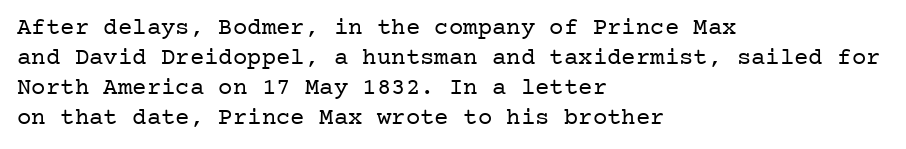
The image shows 24 px text type, upright; set left-aligned, normal line spacing (1.25x), normal letter spacing, not underlined.
